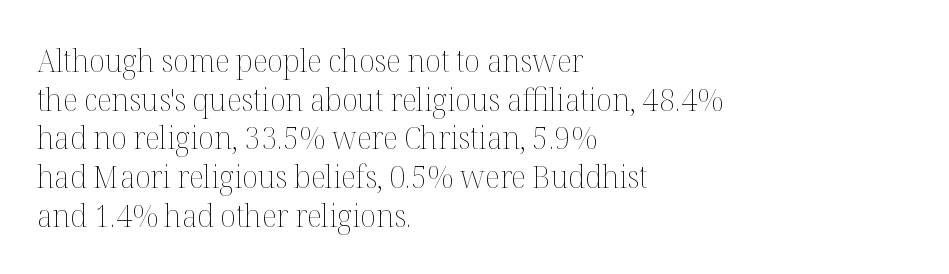
{"italic": "no", "bold": "no", "weight": "thin", "width": "normal", "stroke_contrast": "medium", "x_height": "medium", "monospaced": "no", "underline": "no", "align": "left", "line_spacing_ratio": 1.21, "letter_spacing": "normal", "letter_spacing_em": 0.0, "glyph_px": 32}
